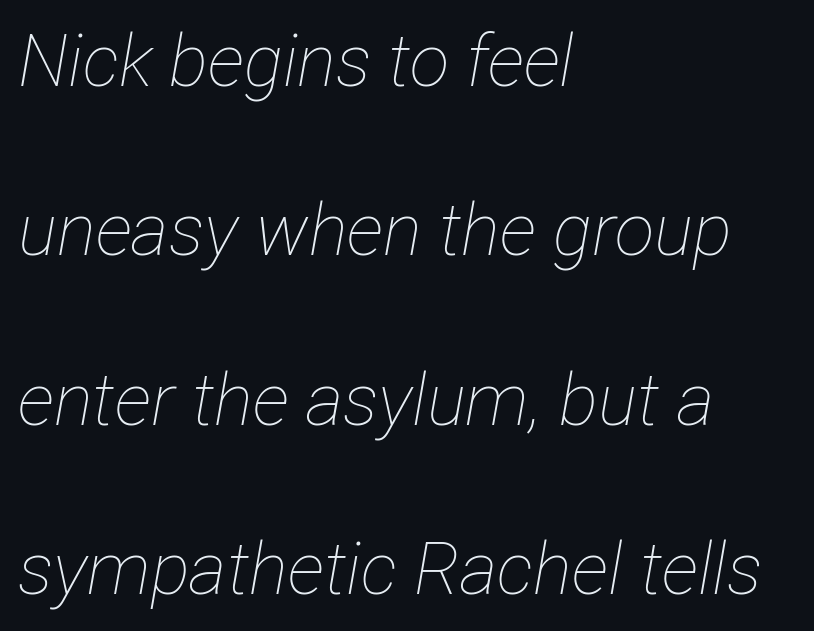
{"italic": "yes", "lean": "right", "slant_degrees": 12, "bold": "no", "weight": "thin", "width": "condensed", "stroke_contrast": "low", "x_height": "medium", "monospaced": "no", "underline": "no", "align": "left", "line_spacing": "loose", "line_spacing_ratio": 2.32, "letter_spacing": "normal", "letter_spacing_em": 0.0, "glyph_px": 73}
